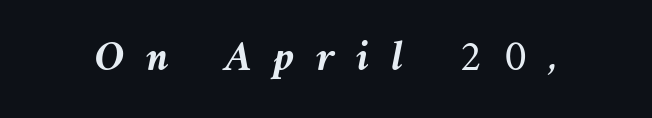
Q: Is the text bold? A: Yes.
Q: Is the text italic (slanted)? A: Yes, it leans left by about 10 degrees.
Q: Is the text underlined? A: No.
Q: Is the spacing between letters normal or unusually wide? A: Unusually wide.
Q: Width (condensed, normal, or wide)? A: Normal.
Q: Stroke contrast? A: Medium.
Q: x-height? A: Medium.
Q: Monospaced? A: No.
